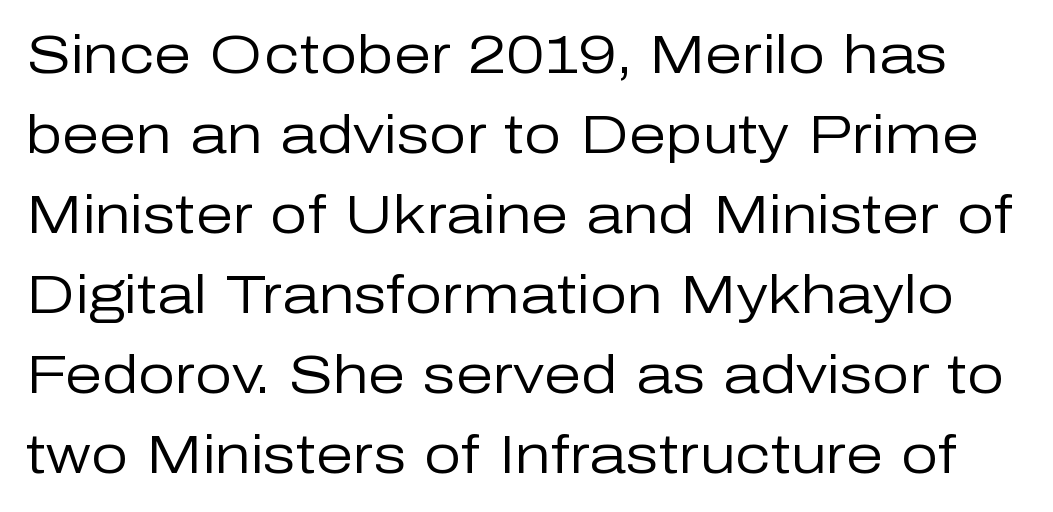
The image shows 53 px regular-weight sans-serif type, upright; set normal line spacing (1.51x), normal letter spacing, not underlined; low stroke contrast and a medium x-height.
